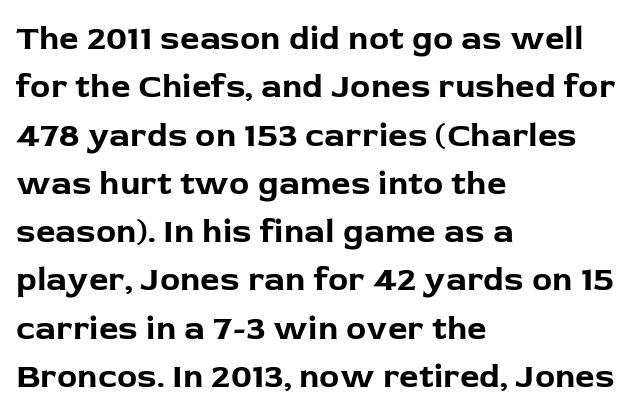
Q: Is the text bold? A: Yes.
Q: Is the text italic (slanted)? A: No, it is upright.
Q: Is the typeface a serif or a sans-serif typeface? A: Sans-serif.
Q: Is the text underlined? A: No.
Q: How is the paragraph aligned? A: Left-aligned.
Q: Is the spacing between letters normal or unusually wide? A: Normal.
Q: Is the spacing between lines tight, normal or loose? A: Normal.
Q: Width (condensed, normal, or wide)? A: Normal.
Q: Stroke contrast? A: Low.
Q: x-height? A: Medium.
Q: Monospaced? A: No.
